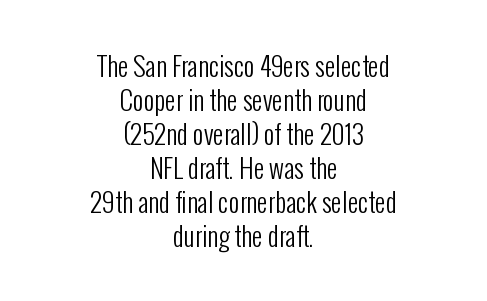
{"italic": "no", "bold": "no", "underline": "no", "align": "center", "line_spacing": "normal", "line_spacing_ratio": 1.31, "letter_spacing": "normal", "letter_spacing_em": 0.0, "glyph_px": 26}
